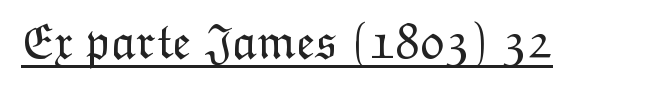
The image shows 50 px light type, upright; set normal letter spacing, underlined; low stroke contrast and a medium x-height.
